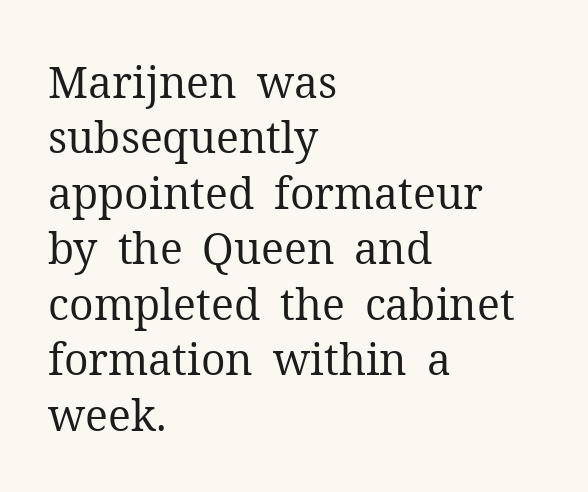
Inter-character spacing is left at the font's built-in metrics. Little horizontal feet cap the strokes, marking this as serif type. The lettering holds an erect, upright posture throughout. Does the leading feel generous? No, just average. If you drew a ruler down the left edge, every line would touch it.
